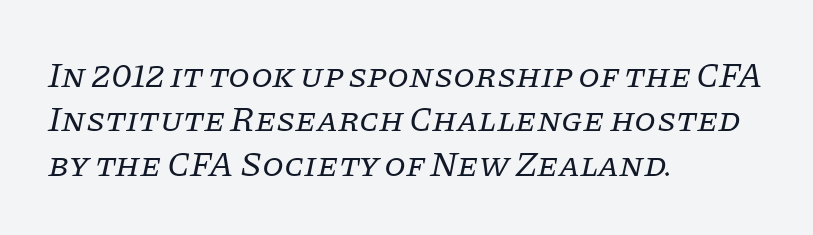
Vertical spacing — default. This is not heavy type; no bold has been used. The rendering uses natural spacing where letterforms have individual widths. The space beneath each line is pristine and unruled. Check where the strokes stop: tiny serifs finish them off.
